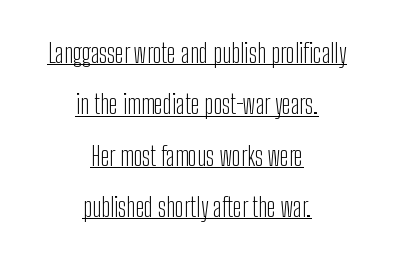
Q: Is the text bold? A: No.
Q: Is the text italic (slanted)? A: No, it is upright.
Q: Is the text underlined? A: Yes.
Q: How is the paragraph aligned? A: Centered.
Q: Is the spacing between letters normal or unusually wide? A: Normal.
Q: Is the spacing between lines tight, normal or loose? A: Loose.
